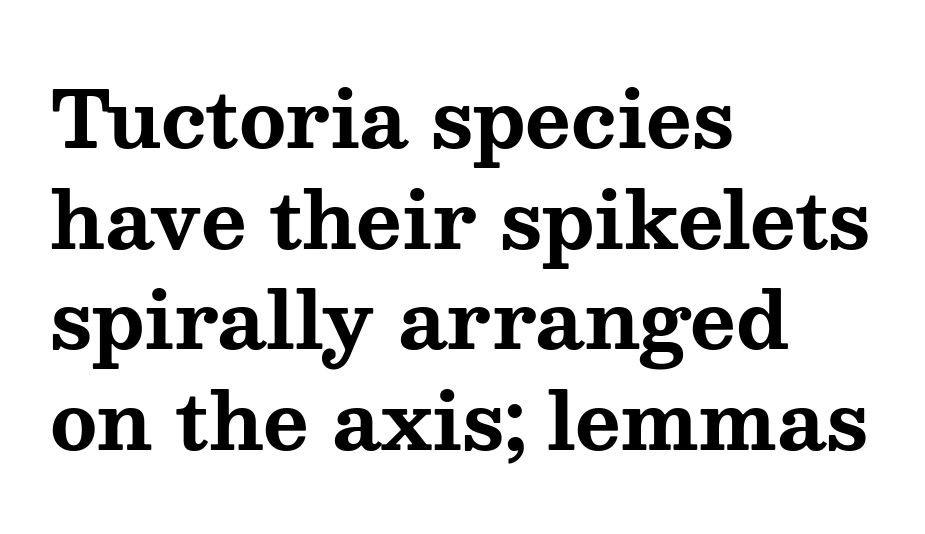
{"serif": "yes", "italic": "no", "bold": "yes", "weight": "bold", "width": "wide", "stroke_contrast": "medium", "x_height": "medium", "monospaced": "no", "underline": "no", "align": "left", "line_spacing": "normal", "line_spacing_ratio": 1.29, "letter_spacing": "normal", "letter_spacing_em": 0.0, "glyph_px": 78}
